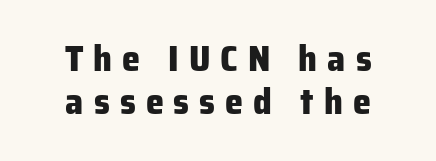
{"serif": "no", "italic": "no", "bold": "yes", "weight": "heavy", "width": "normal", "stroke_contrast": "low", "x_height": "medium", "monospaced": "no", "underline": "no", "align": "center", "line_spacing_ratio": 1.2, "letter_spacing": "wide", "letter_spacing_em": 0.28, "glyph_px": 36}
